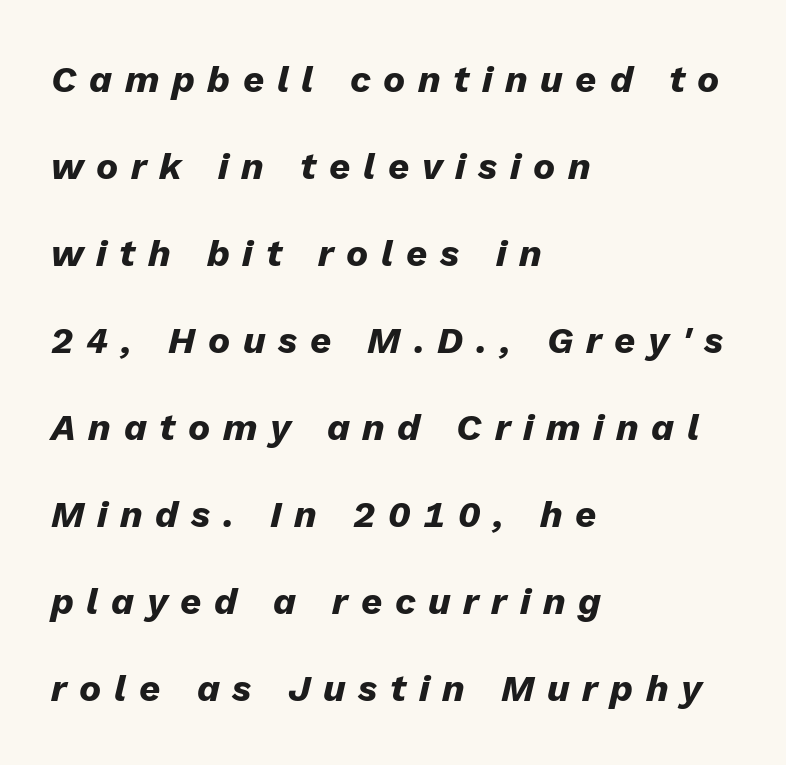
Q: Is the text bold? A: Yes.
Q: Is the text italic (slanted)? A: Yes, it leans right by about 13 degrees.
Q: Is the text underlined? A: No.
Q: How is the paragraph aligned? A: Left-aligned.
Q: Is the spacing between letters normal or unusually wide? A: Unusually wide.
Q: Is the spacing between lines tight, normal or loose? A: Loose.
Q: Width (condensed, normal, or wide)? A: Normal.
Q: Stroke contrast? A: Low.
Q: x-height? A: Medium.
Q: Monospaced? A: No.
